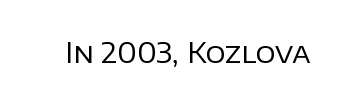
{"serif": "no", "italic": "no", "bold": "no", "weight": "regular", "width": "normal", "stroke_contrast": "low", "x_height": "large", "monospaced": "no", "underline": "no", "letter_spacing": "normal", "letter_spacing_em": 0.0, "glyph_px": 28}
